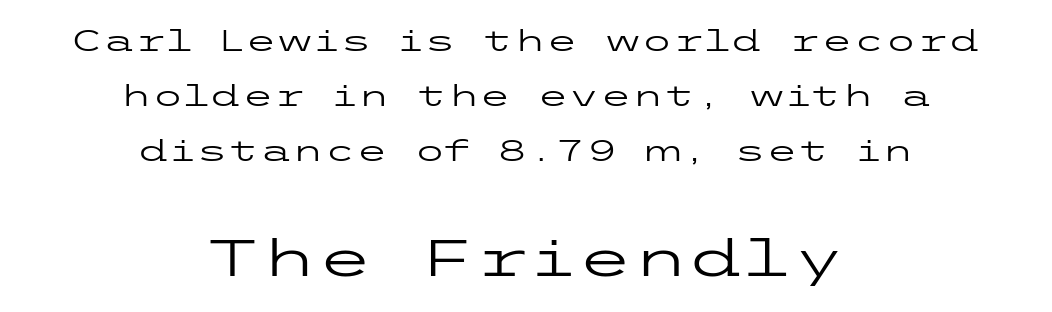
The image shows 51 px regular-weight, wide sans-serif type, upright; set centered, line spacing 1.89x, normal letter spacing, not underlined; the second (bottom) block is 1.76x larger; low stroke contrast and a medium x-height.
